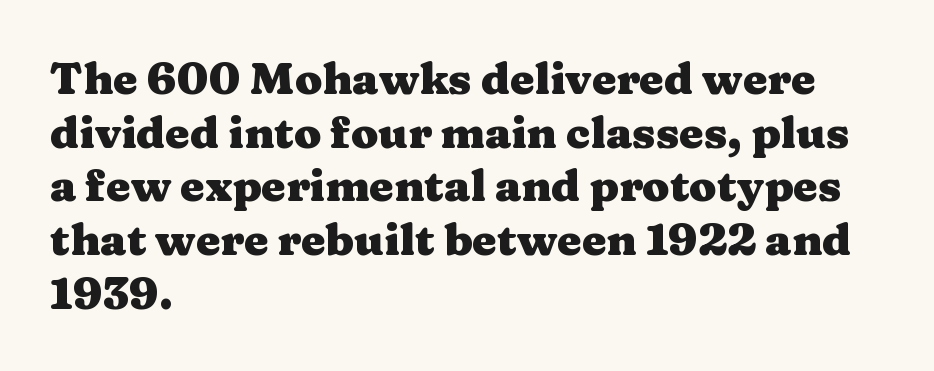
Anything drawn beneath the words? Only blank space. The typesetting leans heavy: a genuine bold. The passage shown is typed in a proportional face where columns would drift. Between one letter and the next there's only the usual sliver of space.
